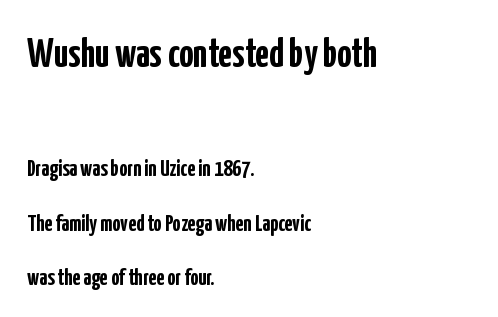
The setting favours the left margin, as ordinary paragraphs usually do. The strip under each line holds only bare page. Italic: no, the glyphs are upright roman. Character size in the leading block exceeds that of the trailing block.
